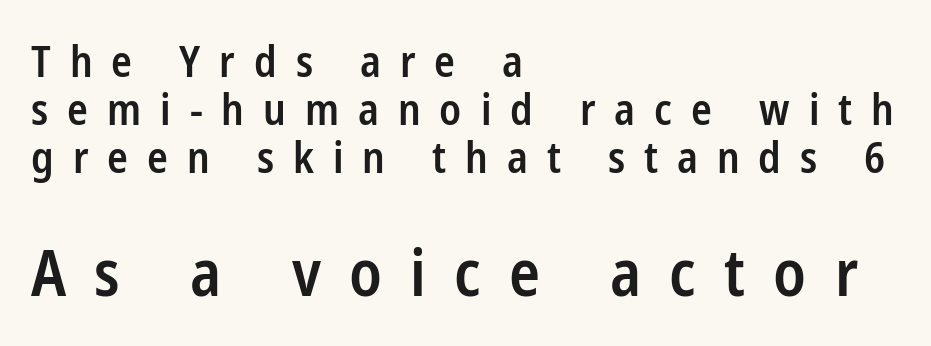
The designer gave the closing block more size than the opening block. This sample is left-justified, so line endings fall wherever the words run out. The lines are packed closely together with very little leading. These lines carry some extra weight — a demibold, not a full bold. Ordinary non-slanted type is in use. Observe the wide spacing: letters keep a clear distance from each other.
